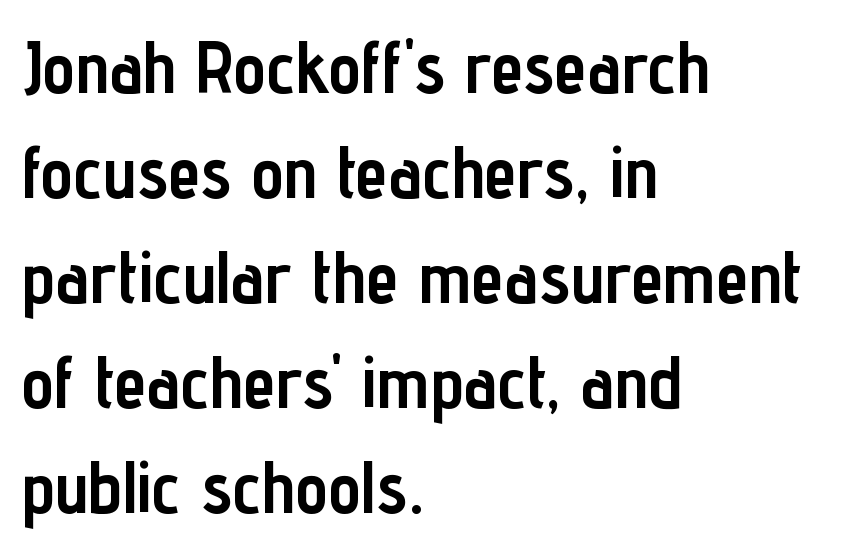
Descender tails drop into unmarked territory. A typesetter would label this face a sans. Nobody touched the tracking dial on this one. The rendering uses a moderate line-height, typical for paragraphs.
